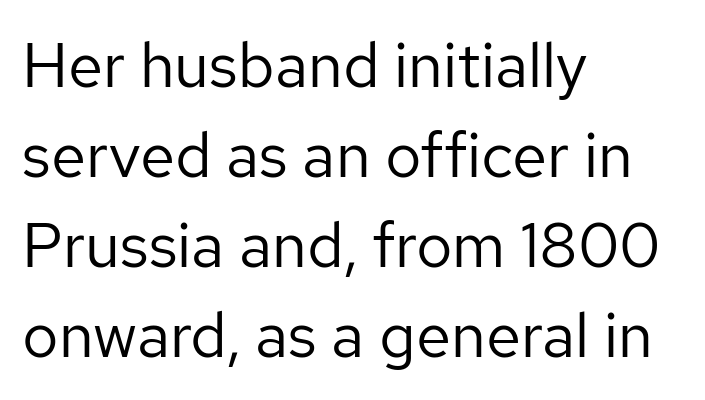
Q: Is the text bold? A: No.
Q: Is the text italic (slanted)? A: No, it is upright.
Q: Is the typeface a serif or a sans-serif typeface? A: Sans-serif.
Q: Is the text underlined? A: No.
Q: How is the paragraph aligned? A: Left-aligned.
Q: Is the spacing between letters normal or unusually wide? A: Normal.
Q: Is the spacing between lines tight, normal or loose? A: Normal.
Q: Width (condensed, normal, or wide)? A: Normal.
Q: Stroke contrast? A: Low.
Q: x-height? A: Medium.
Q: Monospaced? A: No.
